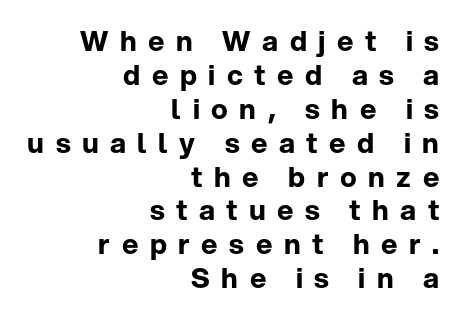
{"serif": "no", "italic": "no", "bold": "yes", "weight": "bold", "width": "normal", "stroke_contrast": "low", "x_height": "medium", "monospaced": "no", "underline": "no", "align": "right", "line_spacing_ratio": 1.21, "letter_spacing": "wide", "letter_spacing_em": 0.41, "glyph_px": 28}
